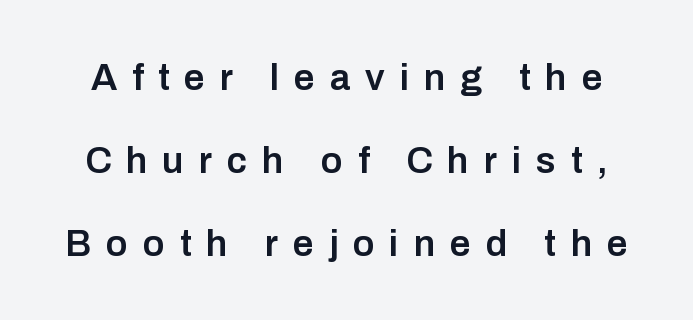
Q: Is the text bold? A: Semi-bold.
Q: Is the text italic (slanted)? A: No, it is upright.
Q: Is the typeface a serif or a sans-serif typeface? A: Sans-serif.
Q: Is the text underlined? A: No.
Q: Is the spacing between letters normal or unusually wide? A: Unusually wide.
Q: Is the spacing between lines tight, normal or loose? A: Loose.
Q: Width (condensed, normal, or wide)? A: Normal.
Q: Stroke contrast? A: Low.
Q: x-height? A: Medium.
Q: Monospaced? A: No.
